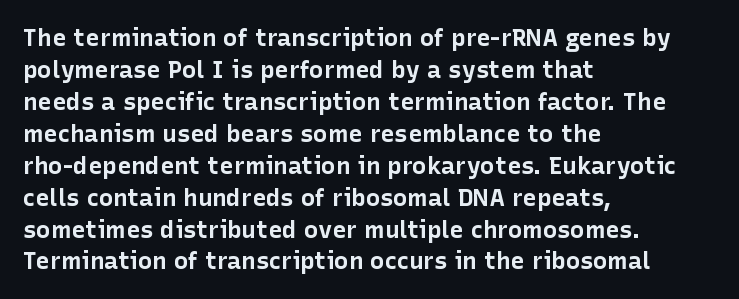
How are the letters spaced? Ordinarily, with no added tracking. Left-aligned paragraph, ragged on the right. The rows are spaced the way most documents space them. The glyphs are unaccompanied by any horizontal stroke below them. Weight check: bold — yes, fully. Ordinary non-slanted type is in use.
